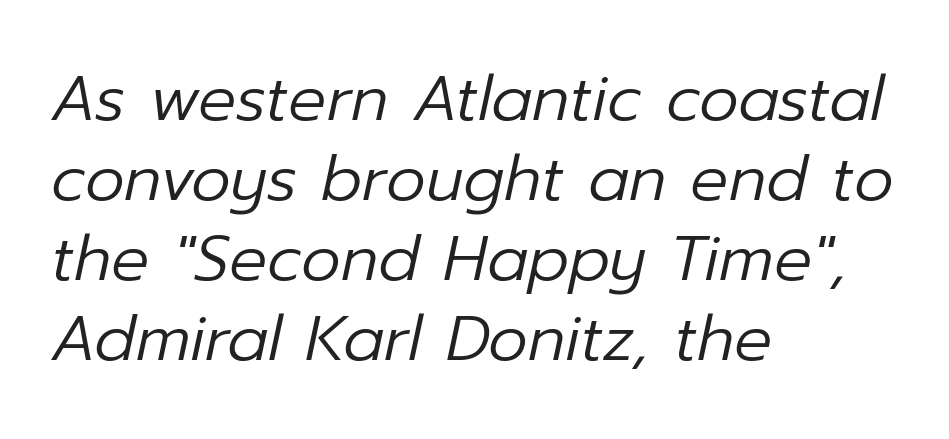
{"italic": "yes", "lean": "right", "slant_degrees": 12, "bold": "no", "weight": "regular", "width": "normal", "stroke_contrast": "low", "x_height": "medium", "monospaced": "no", "underline": "no", "align": "left", "line_spacing": "normal", "line_spacing_ratio": 1.27, "letter_spacing": "normal", "letter_spacing_em": 0.0, "glyph_px": 63}
